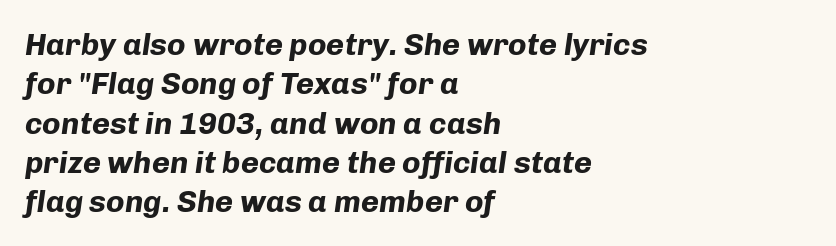
{"italic": "yes", "lean": "right", "slant_degrees": 8, "bold": "yes", "weight": "bold", "width": "normal", "stroke_contrast": "low", "x_height": "medium", "monospaced": "no", "underline": "no", "align": "left", "line_spacing": "normal", "line_spacing_ratio": 1.27, "letter_spacing": "normal", "letter_spacing_em": 0.0, "glyph_px": 31}
